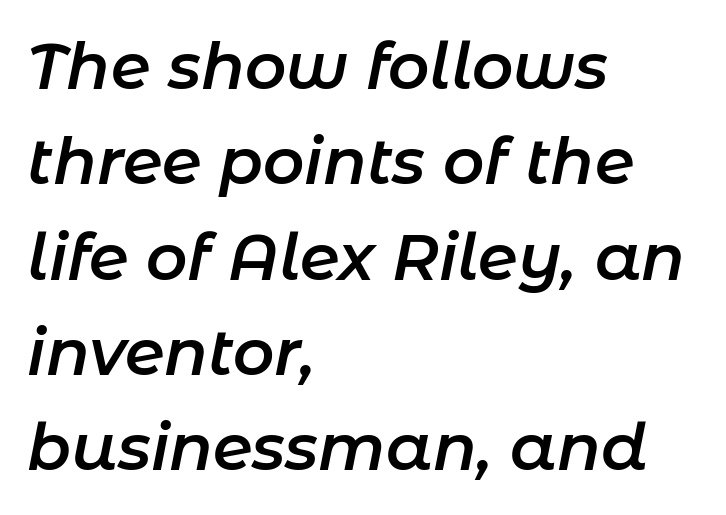
Q: Is the text bold? A: Semi-bold.
Q: Is the text italic (slanted)? A: Yes, it leans right by about 11 degrees.
Q: Is the text underlined? A: No.
Q: How is the paragraph aligned? A: Left-aligned.
Q: Is the spacing between letters normal or unusually wide? A: Normal.
Q: Is the spacing between lines tight, normal or loose? A: Normal.
Q: Width (condensed, normal, or wide)? A: Normal.
Q: Stroke contrast? A: Low.
Q: x-height? A: Medium.
Q: Monospaced? A: No.
